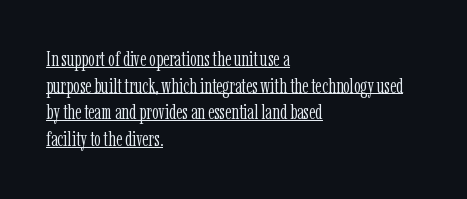
{"italic": "no", "bold": "no", "underline": "yes", "align": "left", "line_spacing": "normal", "line_spacing_ratio": 1.27, "letter_spacing": "normal", "letter_spacing_em": 0.0, "glyph_px": 21}
